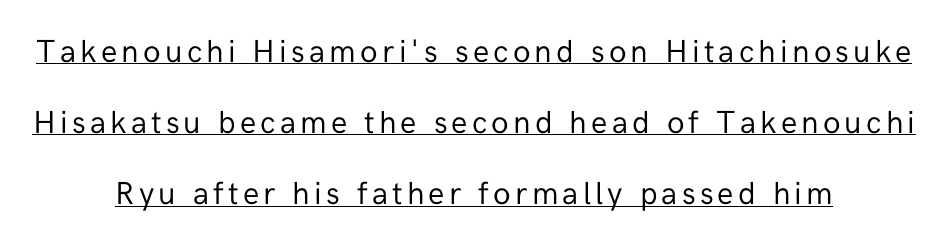
Unlike a traditional serif, this face leaves its strokes unadorned. Successive baselines arrive slowly, with a big drop between each. Compared with a typical body face, this is equally light or lighter still. The face used here is proportionally spaced, like ordinary book or web type. Students, observe the line beneath the letters — that is underlining.
